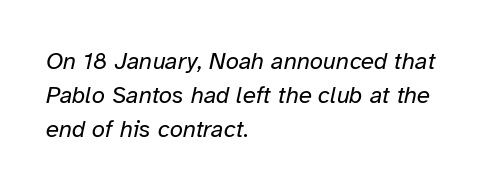
{"italic": "yes", "lean": "right", "slant_degrees": 12, "bold": "no", "underline": "no", "align": "left", "line_spacing": "normal", "line_spacing_ratio": 1.42, "letter_spacing": "normal", "letter_spacing_em": 0.0, "glyph_px": 24}
